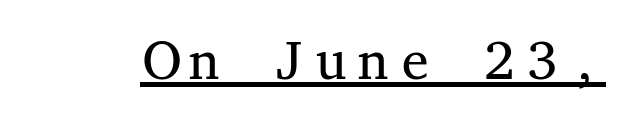
The image shows 54 px regular-weight, wide serif type, upright, monospaced; set normal letter spacing, underlined; medium stroke contrast and a medium x-height.
